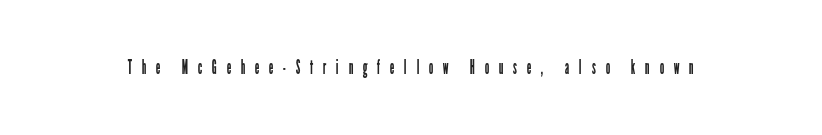
Unmarked baselines from the first word to the last. The typography opts for an upright posture over an oblique one. Observe the wide spacing: letters keep a clear distance from each other. This reads as an unemphasized weight, regular at the heaviest.
